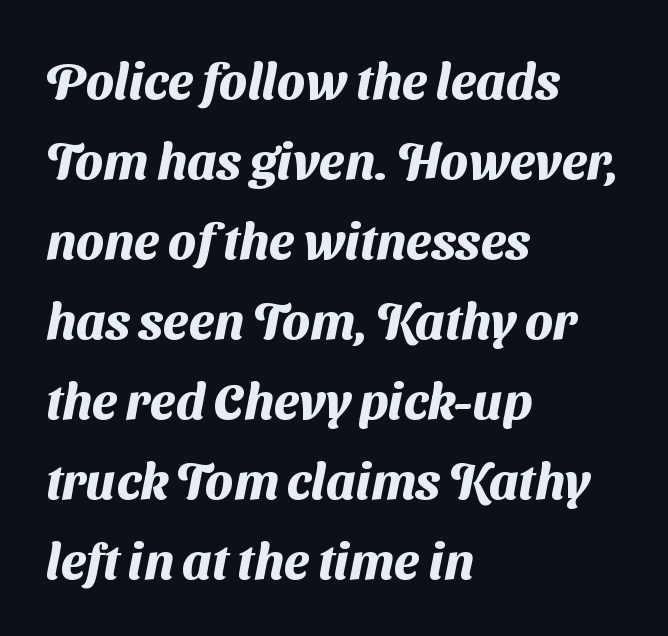
{"serif": "no", "bold": "yes", "weight": "heavy", "width": "normal", "stroke_contrast": "medium", "x_height": "medium", "monospaced": "no", "underline": "no", "align": "left", "line_spacing": "normal", "line_spacing_ratio": 1.57, "letter_spacing": "normal", "letter_spacing_em": 0.0, "glyph_px": 51}
